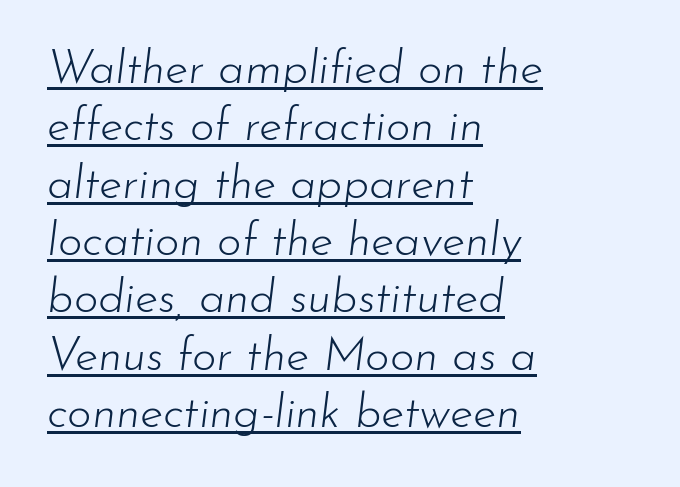
The glyphs look as if they've been sheared to an angle. The rendering anchors every line to the left-hand side. Each letter keeps its own natural width here, so spacing adapts to shape. A typesetter would call this zero additional tracking. Heft: none added — not bold.
